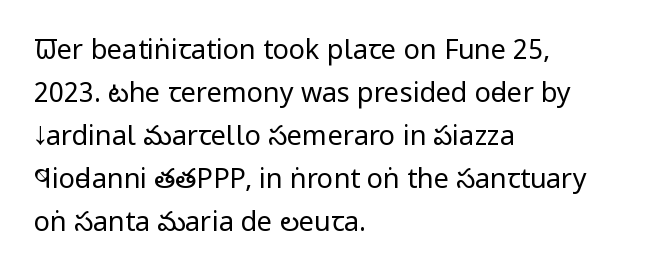
The image shows 27 px text type, upright; set left-aligned, normal line spacing (1.59x), normal letter spacing, not underlined.
